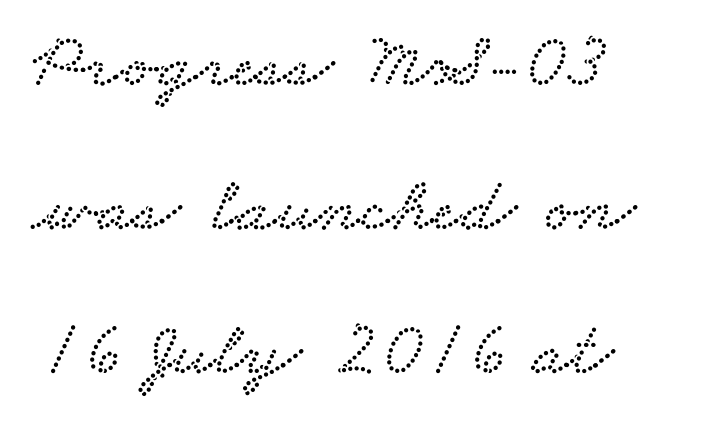
Q: Is the typeface a serif or a sans-serif typeface? A: Serif.
Q: Is the text underlined? A: No.
Q: How is the paragraph aligned? A: Left-aligned.
Q: Is the spacing between letters normal or unusually wide? A: Normal.
Q: Width (condensed, normal, or wide)? A: Wide.
Q: Stroke contrast? A: Low.
Q: x-height? A: Small.
Q: Monospaced? A: No.
